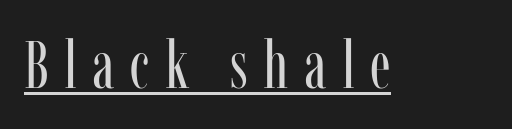
Q: Is the text bold? A: No.
Q: Is the text italic (slanted)? A: No, it is upright.
Q: Is the typeface a serif or a sans-serif typeface? A: Serif.
Q: Is the text underlined? A: Yes.
Q: Is the spacing between letters normal or unusually wide? A: Unusually wide.
Q: Width (condensed, normal, or wide)? A: Condensed.
Q: Stroke contrast? A: Low.
Q: x-height? A: Medium.
Q: Monospaced? A: No.
